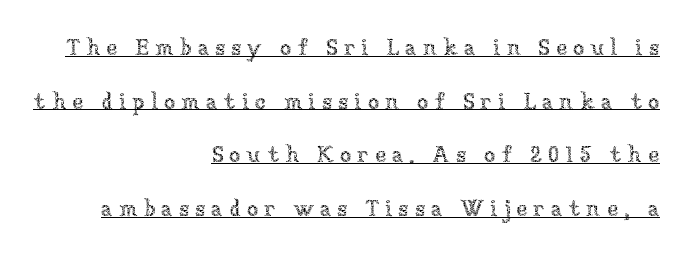
You can see a thin bar hugging the bottom of the glyphs. Tracking value appears strongly positive — letters spread wide. The lines are spread far apart with generous leading. Unlike italic type, these characters show no tilt at all. Caption: multi-line text, flush right, ragged left. Weight: in the light-to-regular range.
